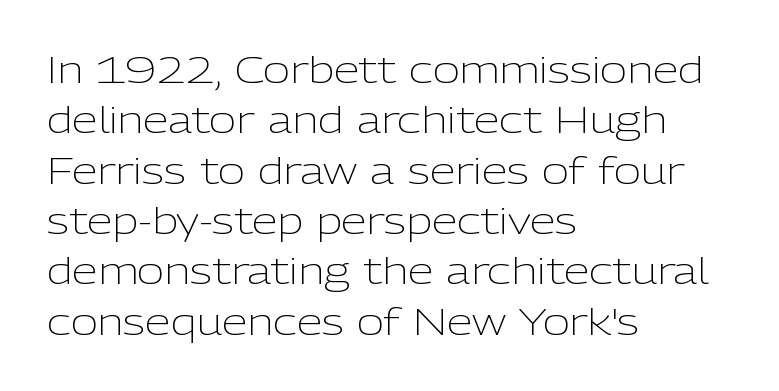
Q: Is the text bold? A: No.
Q: Is the text italic (slanted)? A: No, it is upright.
Q: Is the typeface a serif or a sans-serif typeface? A: Sans-serif.
Q: Is the text underlined? A: No.
Q: How is the paragraph aligned? A: Left-aligned.
Q: Is the spacing between letters normal or unusually wide? A: Normal.
Q: Is the spacing between lines tight, normal or loose? A: Normal.
Q: Width (condensed, normal, or wide)? A: Normal.
Q: Stroke contrast? A: Low.
Q: x-height? A: Medium.
Q: Monospaced? A: No.
